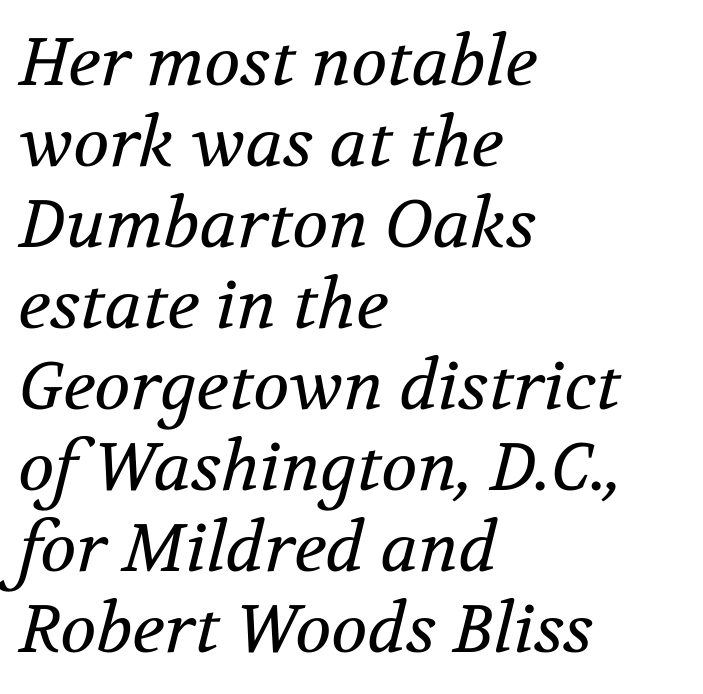
Q: Is the text bold? A: No.
Q: Is the text italic (slanted)? A: Yes, it leans right by about 12 degrees.
Q: Is the typeface a serif or a sans-serif typeface? A: Serif.
Q: Is the text underlined? A: No.
Q: How is the paragraph aligned? A: Left-aligned.
Q: Is the spacing between letters normal or unusually wide? A: Normal.
Q: Width (condensed, normal, or wide)? A: Normal.
Q: Stroke contrast? A: Medium.
Q: x-height? A: Medium.
Q: Monospaced? A: No.
